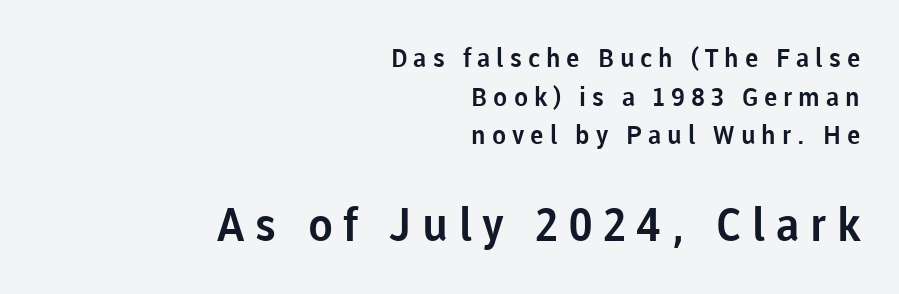
The area under the type is left untouched. Honestly, the row spacing looks completely unremarkable. Two sizes are in play, and the larger belongs to the second block. The passage shown has open, widely tracked lettering throughout. Character widths vary here, with narrow letters taking less room than wide ones.
